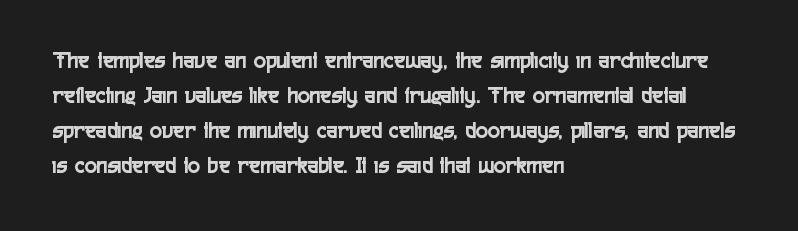
Q: Is the text italic (slanted)? A: No, it is upright.
Q: Is the text underlined? A: No.
Q: How is the paragraph aligned? A: Left-aligned.
Q: Is the spacing between letters normal or unusually wide? A: Normal.
Q: Is the spacing between lines tight, normal or loose? A: Normal.
